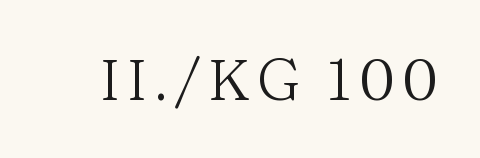
Every stem runs plumb, perpendicular to the baseline. The specimen omits any rule beneath the text block's lines. The passage shown is typed in a proportional face where columns would drift. Type style note: has serifs. Is the type heavy? It reads as light-to-regular instead.
